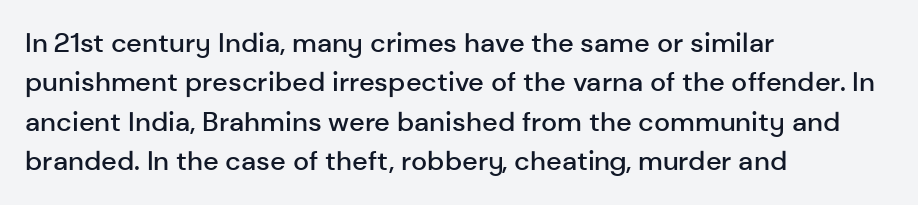
The image shows 27 px text type, upright; set left-aligned, normal line spacing (1.46x), normal letter spacing, not underlined.
